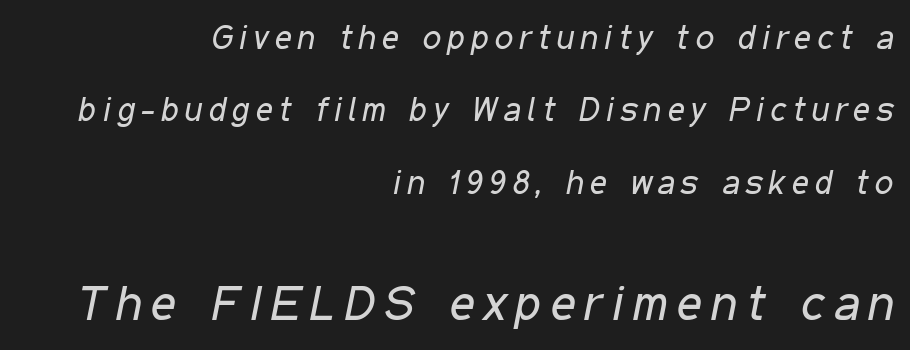
How would I describe the line gaps? Wide and relaxed. The face used here has a pronounced slope to its letters. The space beneath each line is pristine and unruled. These lines are rendered in a variable-pitch font. The emphasis by scale lands on block number two, below.
